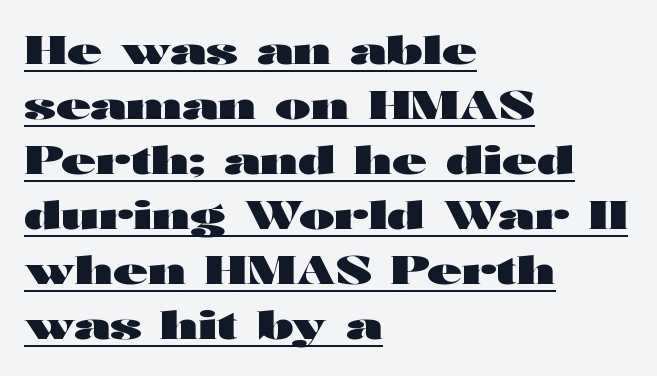
Q: Is the text bold? A: Yes.
Q: Is the text italic (slanted)? A: No, it is upright.
Q: Is the typeface a serif or a sans-serif typeface? A: Serif.
Q: Is the text underlined? A: Yes.
Q: How is the paragraph aligned? A: Left-aligned.
Q: Is the spacing between letters normal or unusually wide? A: Normal.
Q: Is the spacing between lines tight, normal or loose? A: Normal.
Q: Width (condensed, normal, or wide)? A: Wide.
Q: Stroke contrast? A: High.
Q: x-height? A: Medium.
Q: Monospaced? A: No.
